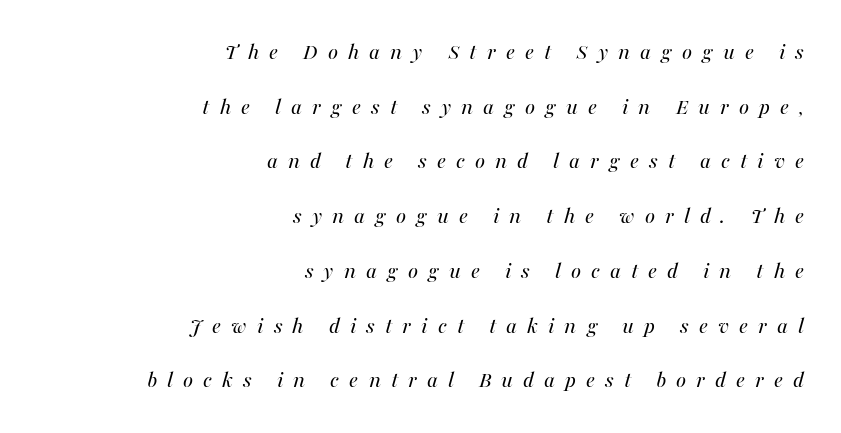
The image shows 24 px text type, italic (leaning right); set right-aligned, loose line spacing (2.28x), unusually wide letter spacing (+0.42 em), not underlined.
